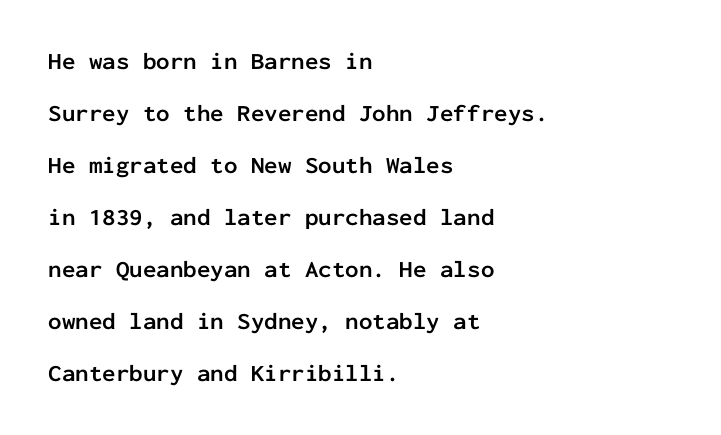
The image shows 24 px bold type, upright; set left-aligned, loose line spacing (2.17x), normal letter spacing, not underlined.
